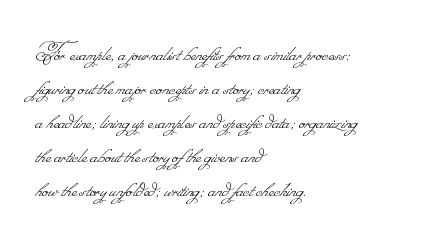
Do the characters align in a grid? No, the font is proportional. Caption: face not bold, strokes unweighted. Spacing between characters is what you'd get straight out of the box. The lines in this sample share a left origin and differ only in where they stop. Anything drawn beneath the words? Only blank space.
